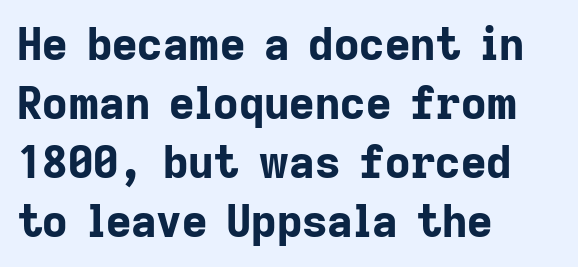
The image shows 44 px bold sans-serif type, upright; set left-aligned, normal line spacing (1.34x), normal letter spacing, not underlined; low stroke contrast and a medium x-height.
